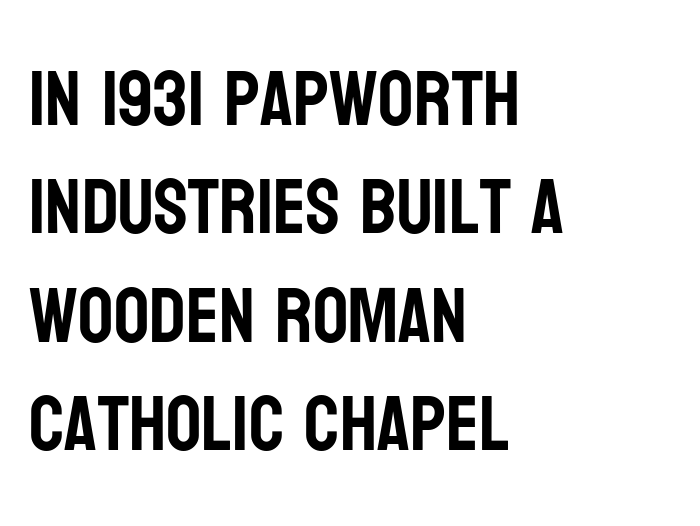
The image shows 78 px condensed sans-serif type, upright; set left-aligned, normal line spacing (1.39x), normal letter spacing, not underlined; low stroke contrast and a large x-height.
